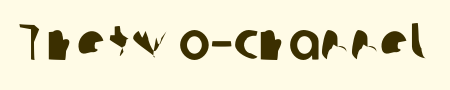
{"serif": "no", "width": "normal", "stroke_contrast": "low", "x_height": "medium", "monospaced": "no", "underline": "no", "letter_spacing": "normal", "letter_spacing_em": 0.0, "glyph_px": 53}
